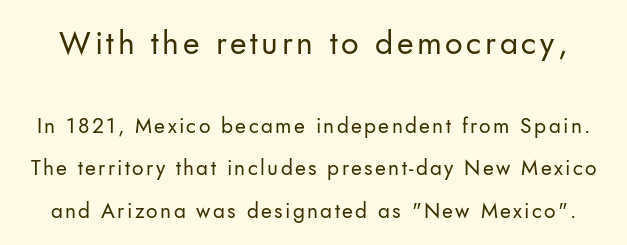
The earlier block is typeset at a bigger size than the later block. Nothing sits at the stroke ends, so this counts as sans-serif. Counters stay open thanks to moderate or lighter strokes. Compared with typical paragraphs, the rows here are farther apart. Decoration check: the copy has no underline.
